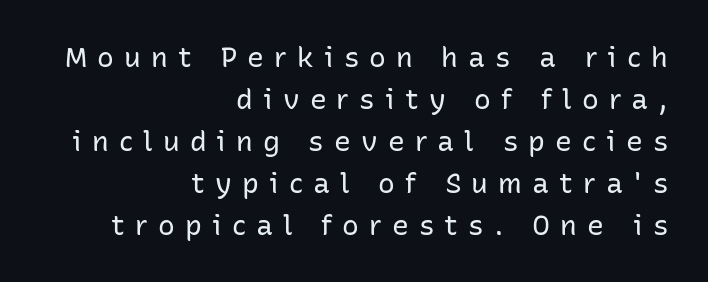
The image shows 28 px regular-weight sans-serif type, upright; set right-aligned, normal line spacing (1.5x), unusually wide letter spacing (+0.36 em), not underlined; low stroke contrast and a medium x-height.
